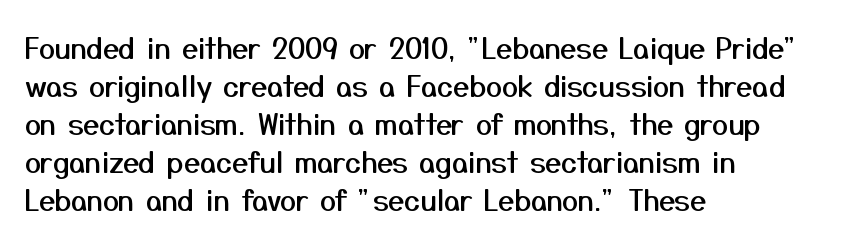
{"serif": "no", "italic": "no", "width": "normal", "stroke_contrast": "medium", "x_height": "medium", "monospaced": "no", "underline": "no", "align": "left", "line_spacing": "normal", "line_spacing_ratio": 1.31, "letter_spacing": "normal", "letter_spacing_em": 0.0, "glyph_px": 29}
